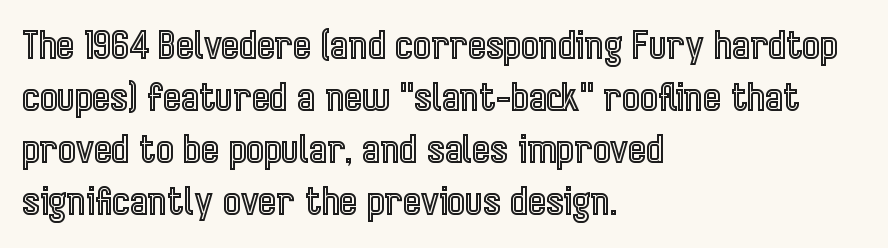
The image shows 38 px condensed type, upright; set left-aligned, normal line spacing (1.37x), normal letter spacing, not underlined; a medium x-height.
